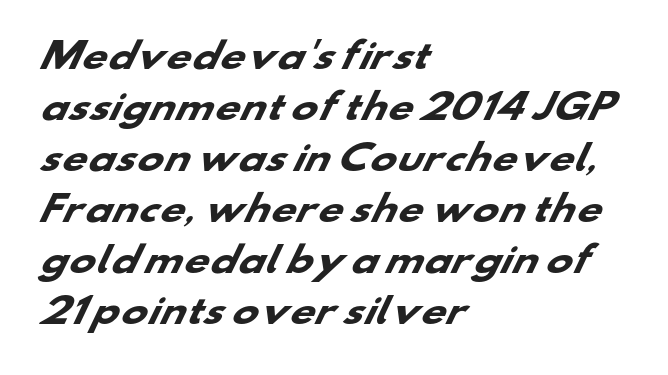
The image shows 35 px heavy, wide sans-serif type; set left-aligned, normal line spacing (1.46x), normal letter spacing, not underlined; low stroke contrast and a small x-height.
